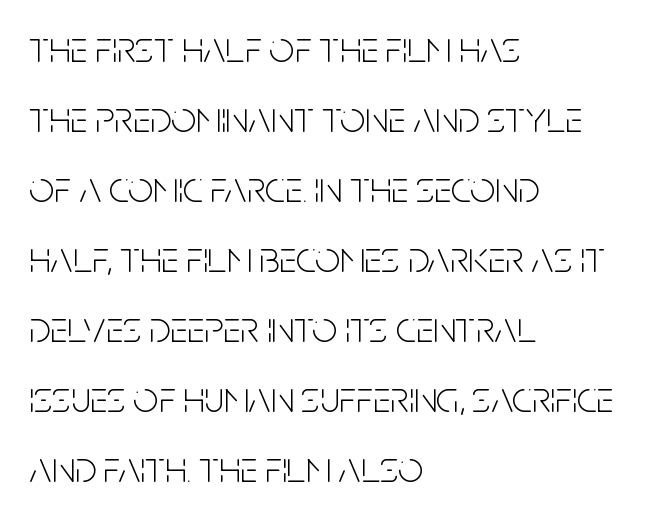
The image shows 44 px light, condensed sans-serif type, upright; set left-aligned, normal line spacing (1.59x), normal letter spacing, not underlined; low stroke contrast and a large x-height.
